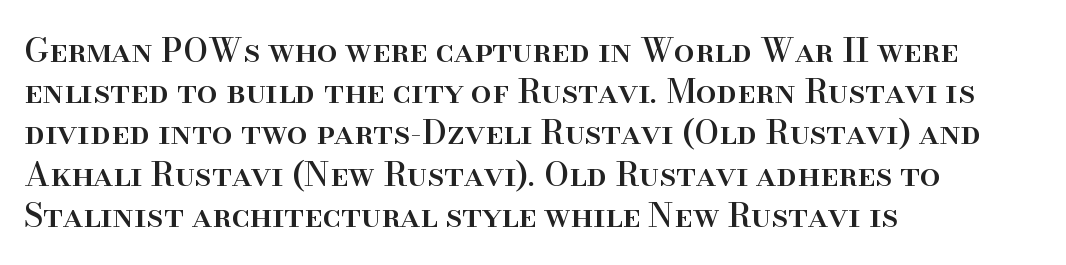
Layout note: lines flush left. The block of text has a typical density, with ordinary space between rows. I'd call this a serif setting — the letters wear small feet. Character widths vary here, with narrow letters taking less room than wide ones. Letter spacing: default. Underlining? Definitely not there.
